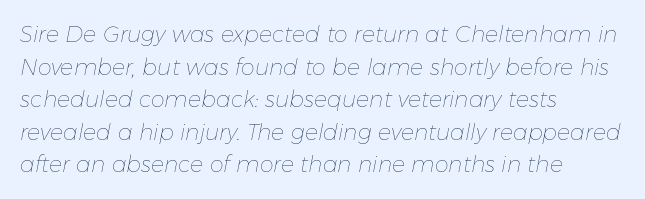
Q: Is the text bold? A: No.
Q: Is the text italic (slanted)? A: Yes, it leans right by about 11 degrees.
Q: Is the text underlined? A: No.
Q: How is the paragraph aligned? A: Left-aligned.
Q: Is the spacing between letters normal or unusually wide? A: Normal.
Q: Is the spacing between lines tight, normal or loose? A: Normal.
